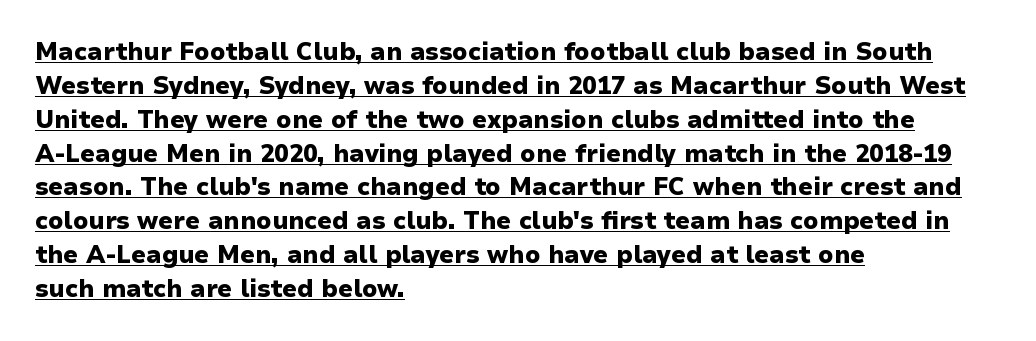
The image shows 24 px bold type, upright; set left-aligned, normal line spacing (1.41x), normal letter spacing, underlined.
